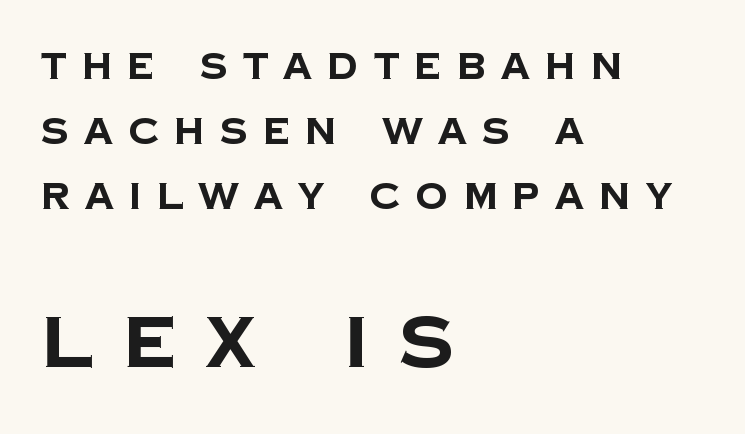
The image shows 71 px bold sans-serif type; set left-aligned, line spacing 1.81x, unusually wide letter spacing (+0.43 em), not underlined; the second (bottom) block is 1.97x larger; low stroke contrast and a large x-height.
